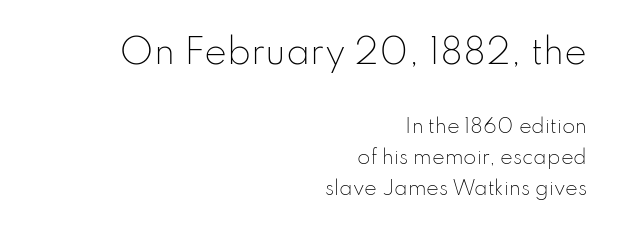
Q: Is the text bold? A: No.
Q: Is the text italic (slanted)? A: No, it is upright.
Q: Is the typeface a serif or a sans-serif typeface? A: Sans-serif.
Q: Is the text underlined? A: No.
Q: How is the paragraph aligned? A: Right-aligned.
Q: Is the spacing between letters normal or unusually wide? A: Normal.
Q: Is the spacing between lines tight, normal or loose? A: Normal.
Q: Which block of text is set in a larger size, the first (top) or the second (bottom)? A: The first (top) one.
Q: Width (condensed, normal, or wide)? A: Normal.
Q: Stroke contrast? A: Low.
Q: x-height? A: Small.
Q: Monospaced? A: No.
